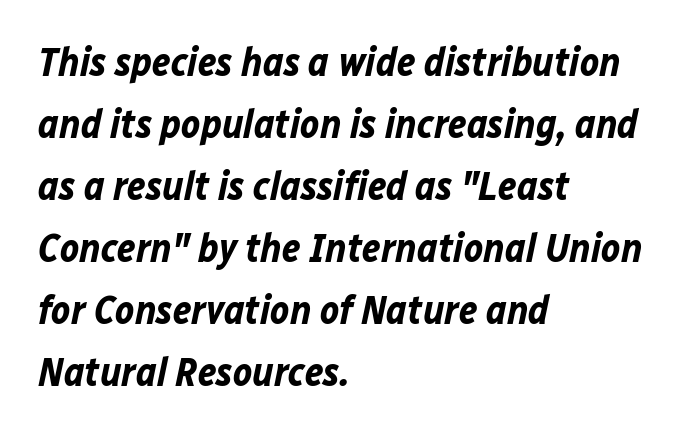
The lines are quadded left. Tracking here is standard; glyphs follow each other at the usual distance. Whoever set this chose a conventional vertical rhythm. Yep, that's italic — everything's leaning. Plain, unruled lines of type.
